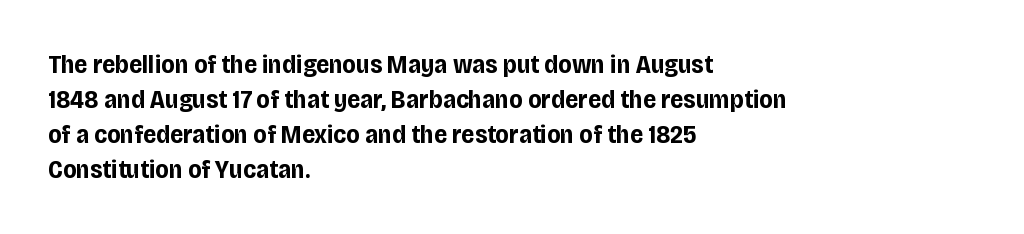
The baseline area is clear. The lines in this sample share a left origin and differ only in where they stop. The type is set solid horizontally, with unmodified tracking. Compared with typical paragraphs, the rows here are spaced about the same. Thick stems and heavy bowls — unmistakably bold. Ascenders rise straight up at ninety degrees.
